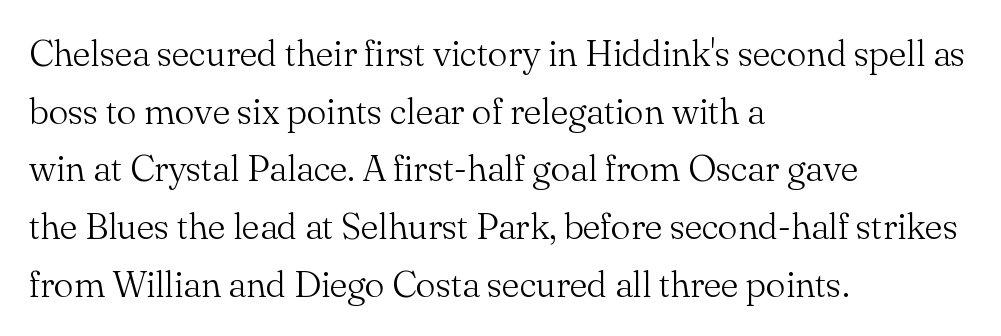
Here the glyphs are tracked normally, forming tight word shapes. These lines sit exactly where default settings would place them. When letters stand straight like this, we call the style roman or upright. Note the varied advance widths — an 'i' is clearly narrower than an 'm'. Font category for this specimen: serif.
